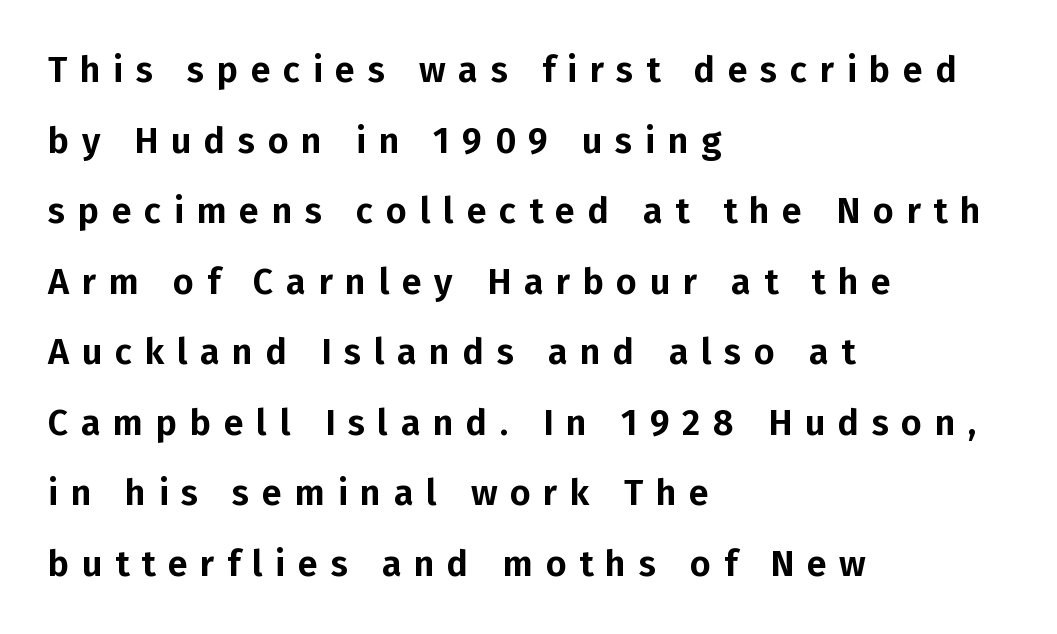
Q: Is the text italic (slanted)? A: No, it is upright.
Q: Is the typeface a serif or a sans-serif typeface? A: Sans-serif.
Q: Is the text underlined? A: No.
Q: How is the paragraph aligned? A: Left-aligned.
Q: Is the spacing between letters normal or unusually wide? A: Unusually wide.
Q: Is the spacing between lines tight, normal or loose? A: Loose.
Q: Width (condensed, normal, or wide)? A: Normal.
Q: Stroke contrast? A: Low.
Q: x-height? A: Medium.
Q: Monospaced? A: No.
